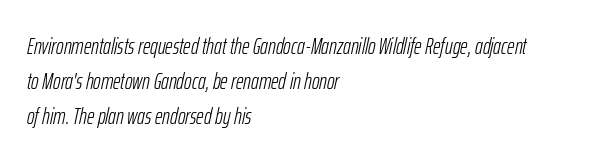
Stems here are at most as thick as an everyday book face. Evenly set lines give the paragraph a standard silhouette. The text block is weighted toward the left margin, trailing off unevenly rightward. The space beneath each line is pristine and unruled. The axis of the letterforms is tilted away from vertical.
